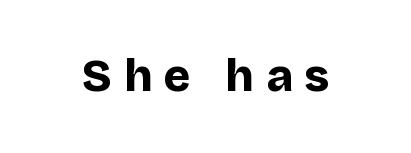
The image shows 45 px bold sans-serif type, upright; set unusually wide letter spacing (+0.27 em), not underlined; low stroke contrast and a large x-height.
